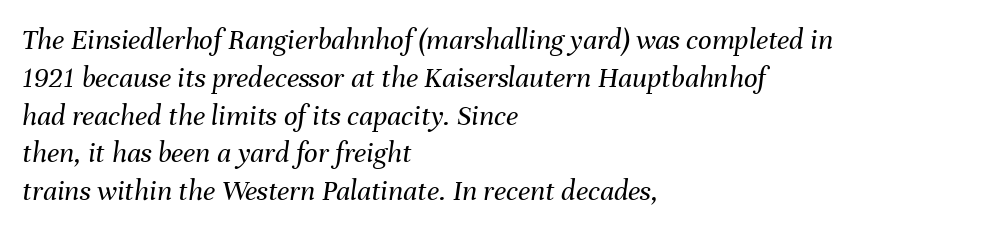
{"italic": "yes", "lean": "right", "slant_degrees": 8, "bold": "no", "weight": "regular", "width": "normal", "stroke_contrast": "medium", "x_height": "medium", "monospaced": "no", "underline": "no", "align": "left", "line_spacing": "normal", "line_spacing_ratio": 1.26, "letter_spacing": "normal", "letter_spacing_em": 0.0, "glyph_px": 30}
